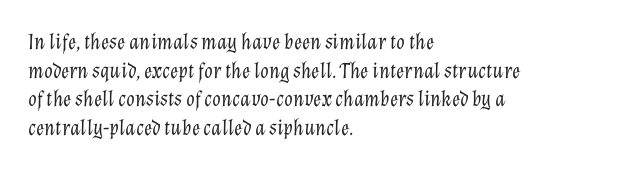
{"italic": "yes", "lean": "right", "slant_degrees": 12, "bold": "no", "underline": "no", "align": "left", "line_spacing": "normal", "line_spacing_ratio": 1.3, "letter_spacing": "normal", "letter_spacing_em": 0.0, "glyph_px": 22}
